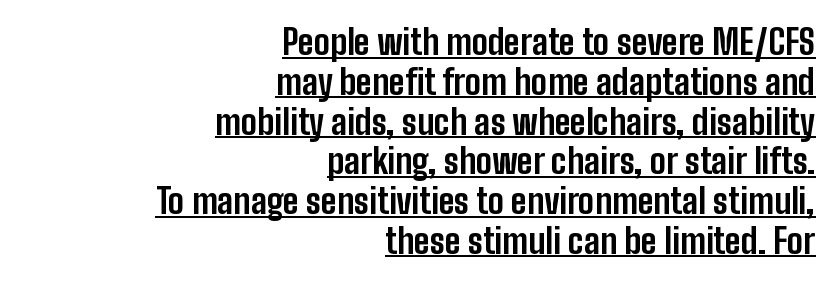
The image shows 34 px bold, condensed sans-serif type, upright; set right-aligned, line spacing 1.17x, normal letter spacing, underlined; low stroke contrast and a medium x-height.
